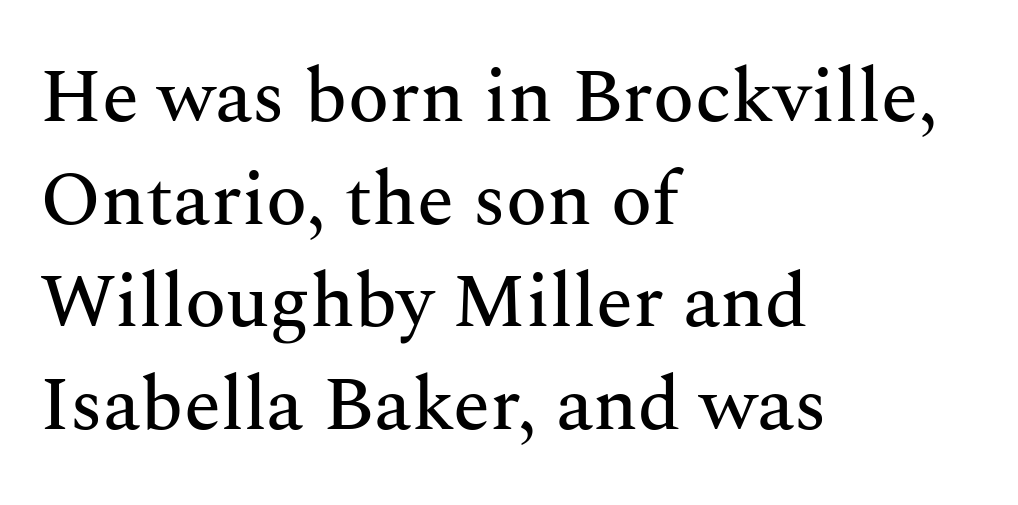
{"serif": "yes", "italic": "no", "width": "normal", "stroke_contrast": "medium", "x_height": "medium", "monospaced": "no", "underline": "no", "align": "left", "line_spacing": "normal", "line_spacing_ratio": 1.35, "letter_spacing": "normal", "letter_spacing_em": 0.0, "glyph_px": 76}
